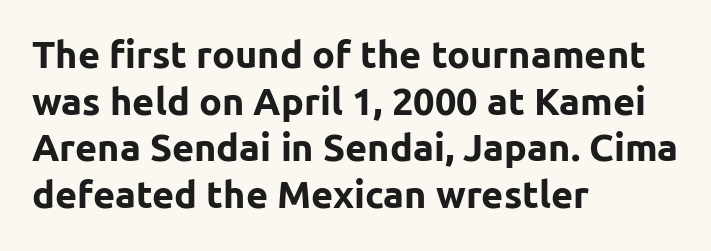
The specimen reads as upright at a glance. Unmarked baselines from the first word to the last. There is no visible air inserted between adjacent glyphs. Is this a fixed-width face? No — the glyphs have proportional, varying widths.
